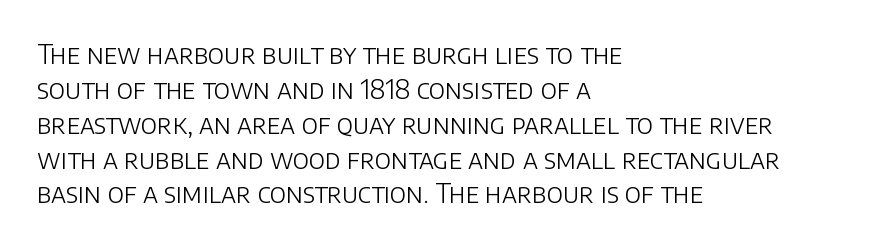
The strip under each line holds only bare page. Short note: letters normally spaced. The axis of the letterforms is exactly vertical. Line spacing here is normal. The rendering anchors every line to the left-hand side.
